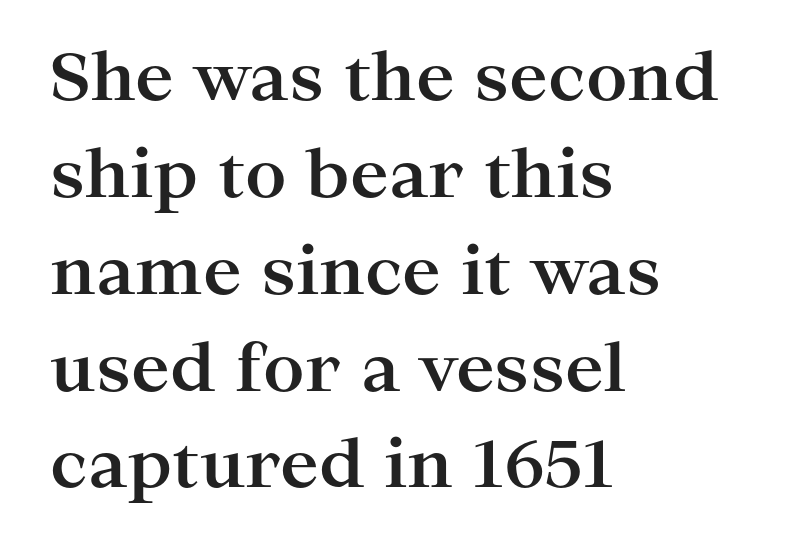
Q: Is the text bold? A: Yes.
Q: Is the text italic (slanted)? A: No, it is upright.
Q: Is the typeface a serif or a sans-serif typeface? A: Serif.
Q: Is the text underlined? A: No.
Q: How is the paragraph aligned? A: Left-aligned.
Q: Is the spacing between letters normal or unusually wide? A: Normal.
Q: Is the spacing between lines tight, normal or loose? A: Normal.
Q: Width (condensed, normal, or wide)? A: Wide.
Q: Stroke contrast? A: High.
Q: x-height? A: Medium.
Q: Monospaced? A: No.
